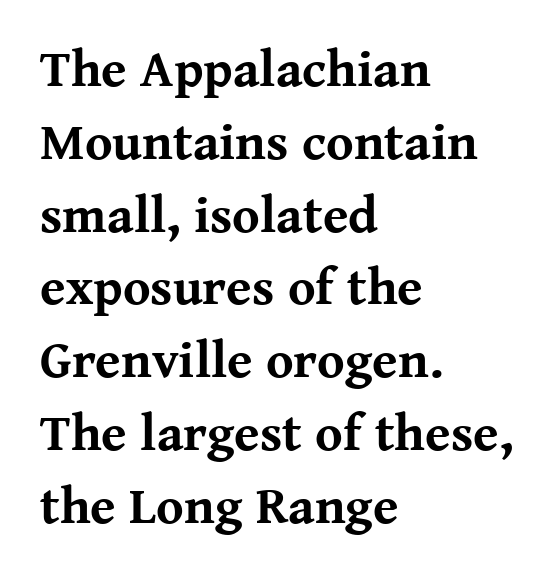
Here the designer chose a conventional face with non-uniform glyph widths. I'd call this a serif setting — the letters wear small feet. The ragged edge is on the right, which tells us the setting is flush left. Bold? Absolutely — the strokes are thick and heavy. Compared with typical paragraphs, the rows here are spaced about the same. This is the regular roman posture of the typeface.
